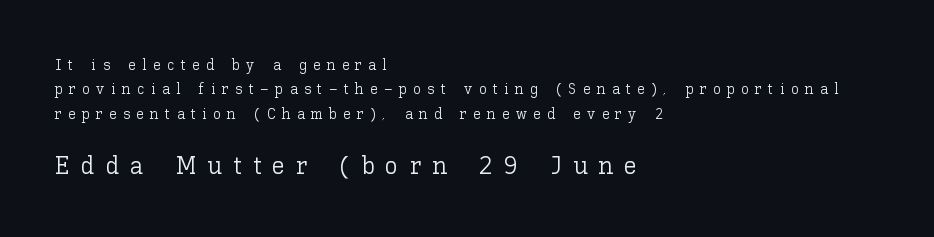
The image shows 26 px text type, upright; set left-aligned, normal line spacing (1.63x), unusually wide letter spacing (+0.43 em), not underlined; the second (bottom) block is 1.73x larger.
